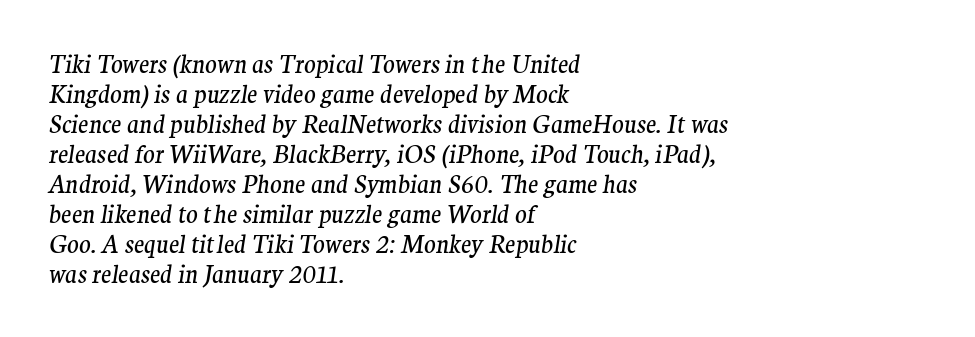
The image shows 24 px text type, italic (leaning right); set left-aligned, normal line spacing (1.25x), normal letter spacing, not underlined.
